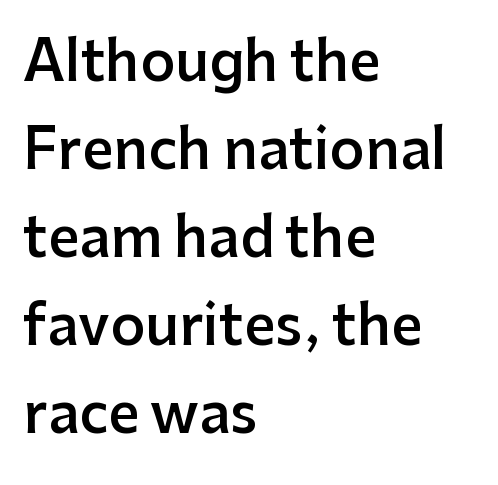
Tall strokes in this sample are plumb rather than angled. Left-aligned paragraph, ragged on the right. Descenders hang freely into open space. The characters display no serif detailing; their extremities are plain. Character widths vary here, with narrow letters taking less room than wide ones. A bit beefed up — I'd call it semibold rather than bold.
